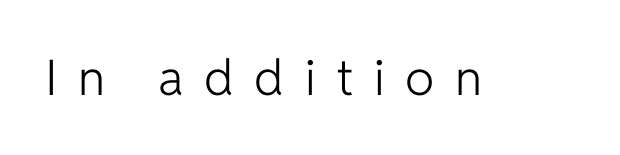
The weight tops out at a normal text grade. The font family rendered here belongs to the sans-serif group. Descenders are the only things crossing below the line. The letters are spread apart with noticeably loose tracking. If you drew a line through each stem, it would be perfectly vertical.
